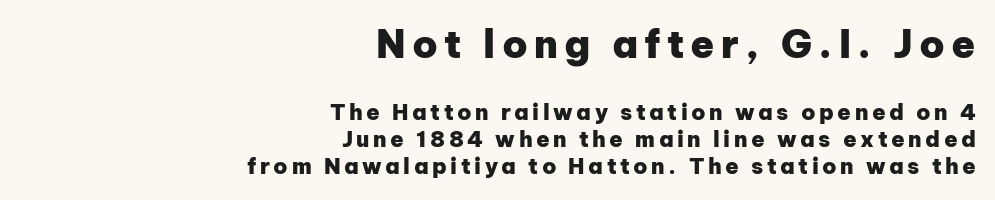
The image shows 39 px heavy sans-serif type, upright; set right-aligned, line spacing 1.23x, not underlined; the first (top) block is 1.77x larger; low stroke contrast and a medium x-height.
